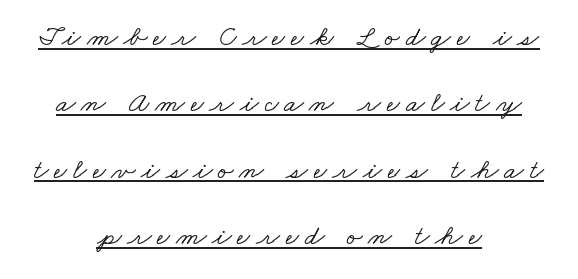
Q: Is the typeface a serif or a sans-serif typeface? A: Serif.
Q: Is the text underlined? A: Yes.
Q: How is the paragraph aligned? A: Centered.
Q: Is the spacing between letters normal or unusually wide? A: Unusually wide.
Q: Is the spacing between lines tight, normal or loose? A: Loose.
Q: Width (condensed, normal, or wide)? A: Wide.
Q: Stroke contrast? A: Low.
Q: x-height? A: Small.
Q: Monospaced? A: No.
